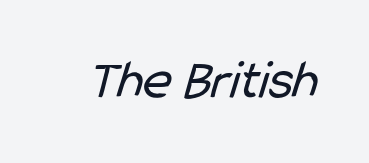
Q: Is the text bold? A: No.
Q: Is the typeface a serif or a sans-serif typeface? A: Sans-serif.
Q: Is the text underlined? A: No.
Q: Is the spacing between letters normal or unusually wide? A: Normal.
Q: Width (condensed, normal, or wide)? A: Condensed.
Q: Stroke contrast? A: Low.
Q: x-height? A: Medium.
Q: Monospaced? A: No.
